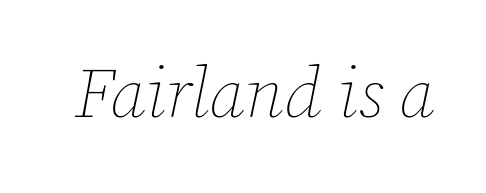
Q: Is the text bold? A: No.
Q: Is the text italic (slanted)? A: Yes, it leans right by about 12 degrees.
Q: Is the text underlined? A: No.
Q: Is the spacing between letters normal or unusually wide? A: Normal.
Q: Width (condensed, normal, or wide)? A: Normal.
Q: Stroke contrast? A: Low.
Q: x-height? A: Medium.
Q: Monospaced? A: No.
